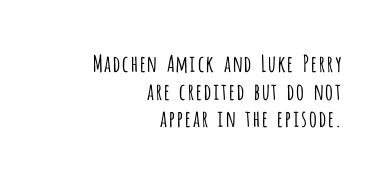
Q: Is the text bold? A: No.
Q: Is the text italic (slanted)? A: No, it is upright.
Q: Is the text underlined? A: No.
Q: How is the paragraph aligned? A: Right-aligned.
Q: Is the spacing between letters normal or unusually wide? A: Normal.
